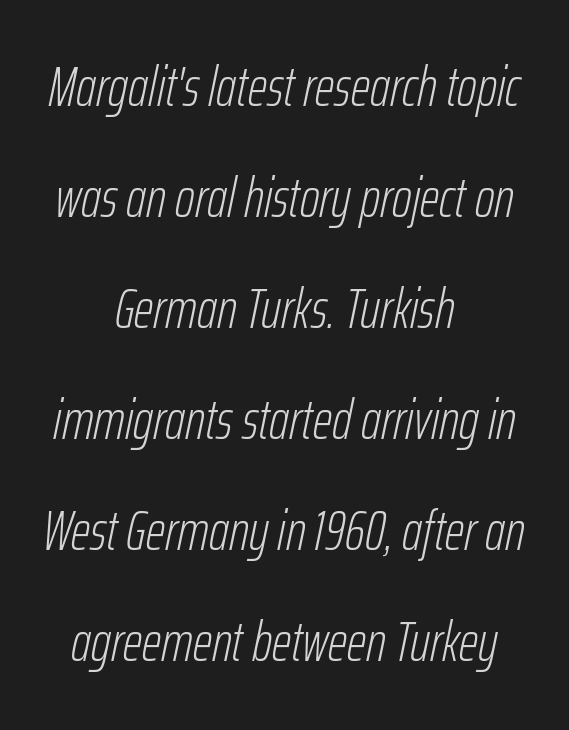
Q: Is the text bold? A: No.
Q: Is the text italic (slanted)? A: Yes, it leans right by about 12 degrees.
Q: Is the text underlined? A: No.
Q: How is the paragraph aligned? A: Centered.
Q: Is the spacing between letters normal or unusually wide? A: Normal.
Q: Is the spacing between lines tight, normal or loose? A: Loose.
Q: Width (condensed, normal, or wide)? A: Condensed.
Q: Stroke contrast? A: Low.
Q: x-height? A: Medium.
Q: Monospaced? A: No.
